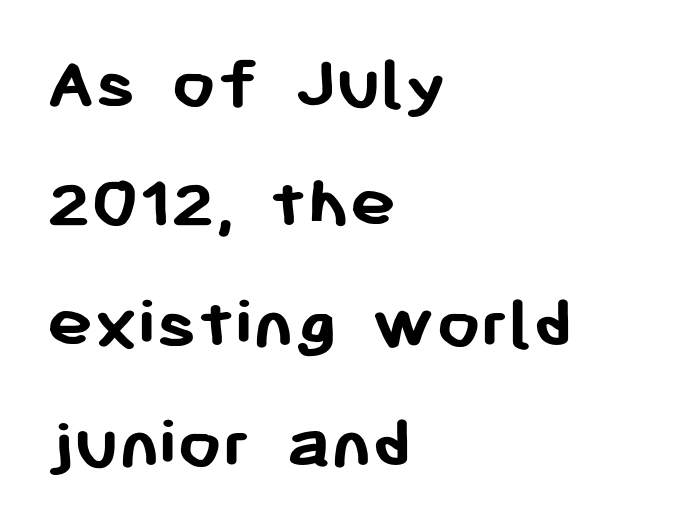
Q: Is the text bold? A: Yes.
Q: Is the text italic (slanted)? A: No, it is upright.
Q: Is the typeface a serif or a sans-serif typeface? A: Sans-serif.
Q: Is the text underlined? A: No.
Q: How is the paragraph aligned? A: Left-aligned.
Q: Is the spacing between letters normal or unusually wide? A: Normal.
Q: Is the spacing between lines tight, normal or loose? A: Normal.
Q: Width (condensed, normal, or wide)? A: Normal.
Q: Stroke contrast? A: Low.
Q: x-height? A: Medium.
Q: Monospaced? A: No.
